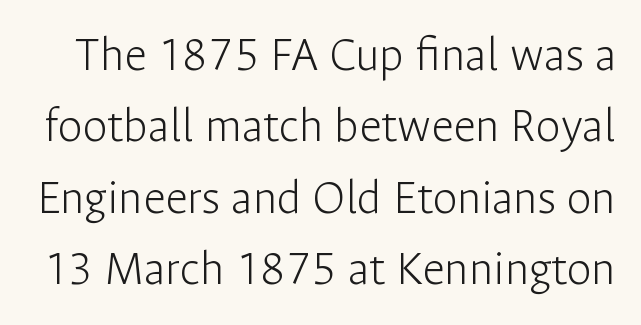
This sample keeps an unexceptional amount of space between lines. Looks like regular typesetting: each glyph gets only the width it needs. The string is rendered with underlining switched off. Stems and bowls with no extra thickness — not bold. The horizontal fit of the characters is conventional and even.
